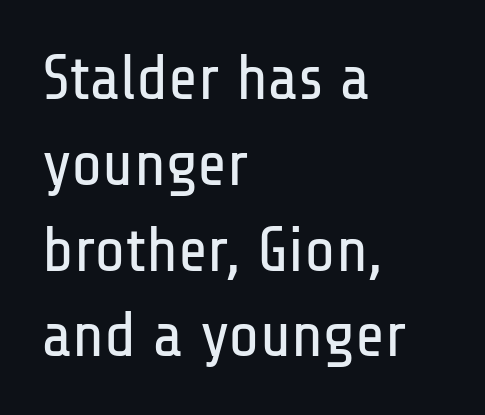
Q: Is the text bold? A: No.
Q: Is the text italic (slanted)? A: No, it is upright.
Q: Is the typeface a serif or a sans-serif typeface? A: Sans-serif.
Q: Is the text underlined? A: No.
Q: How is the paragraph aligned? A: Left-aligned.
Q: Is the spacing between letters normal or unusually wide? A: Normal.
Q: Is the spacing between lines tight, normal or loose? A: Normal.
Q: Width (condensed, normal, or wide)? A: Condensed.
Q: Stroke contrast? A: Low.
Q: x-height? A: Medium.
Q: Monospaced? A: No.
